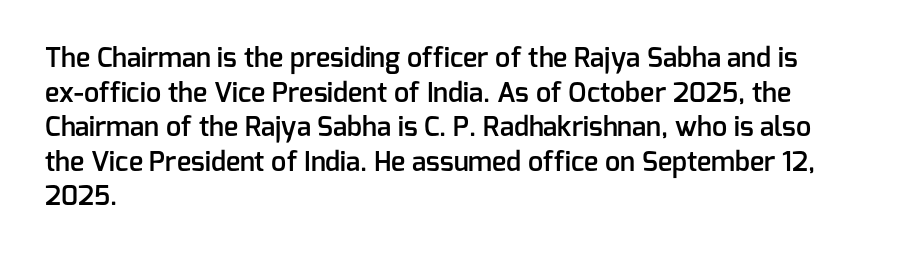
{"italic": "no", "bold": "semi", "underline": "no", "align": "left", "line_spacing": "normal", "line_spacing_ratio": 1.28, "letter_spacing": "normal", "letter_spacing_em": 0.0, "glyph_px": 27}
